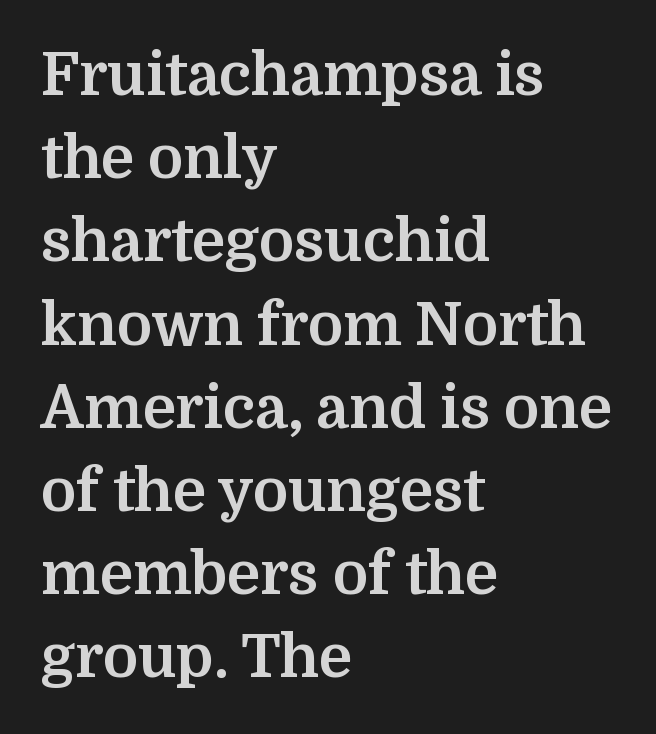
The image shows 59 px bold serif type, upright; set left-aligned, normal line spacing (1.41x), normal letter spacing, not underlined; medium stroke contrast and a medium x-height.
